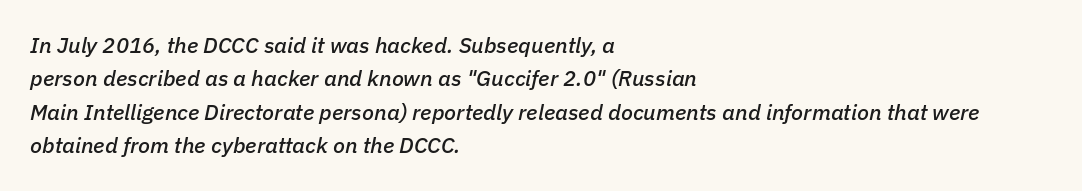
{"italic": "yes", "lean": "right", "slant_degrees": 11, "underline": "no", "align": "left", "line_spacing": "normal", "line_spacing_ratio": 1.52, "letter_spacing": "normal", "letter_spacing_em": 0.0, "glyph_px": 22}
